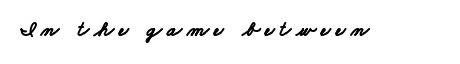
{"bold": "yes", "underline": "no", "letter_spacing": "wide", "letter_spacing_em": 0.24, "glyph_px": 21}
